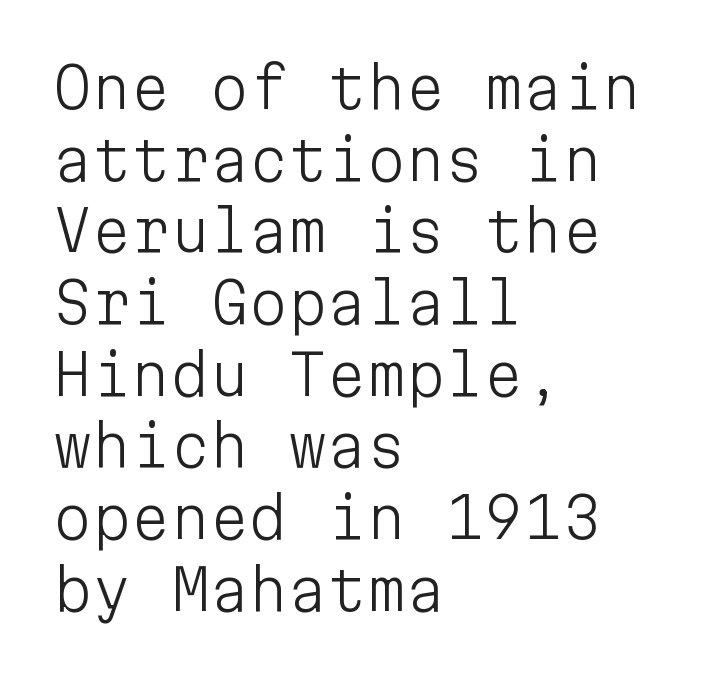
These lines were composed using upright roman letters. Is the type heavy? It reads as light-to-regular instead. Note: no serifs on the glyphs. Monospaced: the letters line up in strict vertical columns. Students, note that the glyphs here touch the page at normal intervals.
